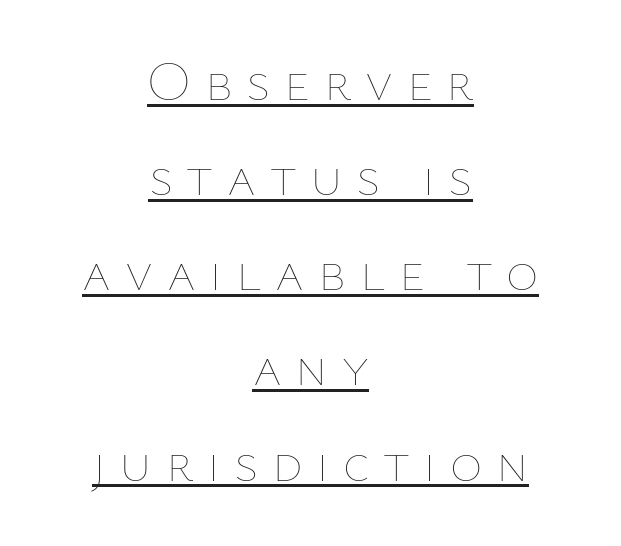
The image shows 55 px thin type, upright; set centered, line spacing 1.73x, unusually wide letter spacing (+0.25 em), underlined; low stroke contrast and a medium x-height.
